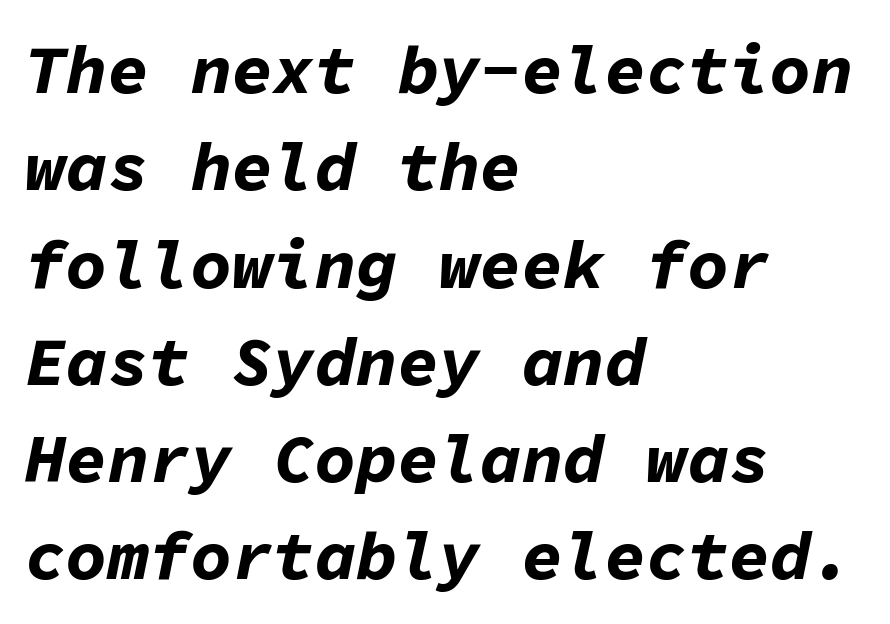
The image shows 69 px bold type, italic (leaning right), monospaced; set left-aligned, normal line spacing (1.41x), normal letter spacing, not underlined; low stroke contrast and a medium x-height.
